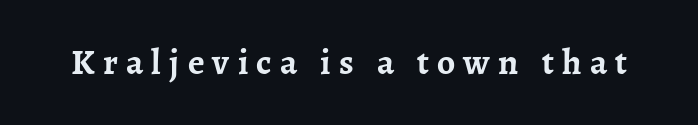
{"serif": "yes", "italic": "no", "bold": "yes", "weight": "semibold", "width": "normal", "stroke_contrast": "low", "x_height": "medium", "monospaced": "no", "underline": "no", "letter_spacing": "wide", "letter_spacing_em": 0.23, "glyph_px": 36}
